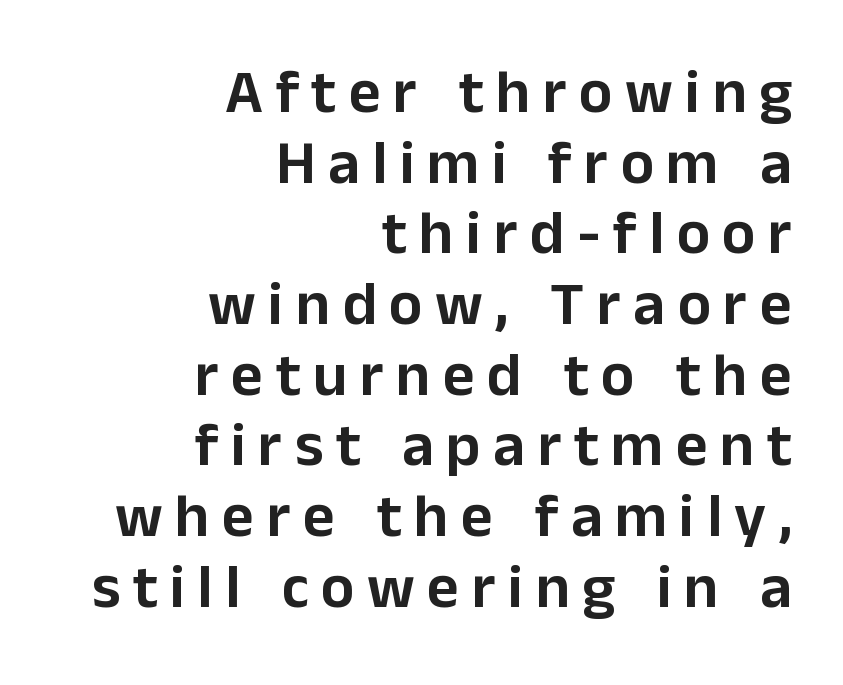
The image shows 62 px sans-serif type, upright; set right-aligned, tight line spacing (1.14x), unusually wide letter spacing (+0.2 em), not underlined; low stroke contrast and a medium x-height.
